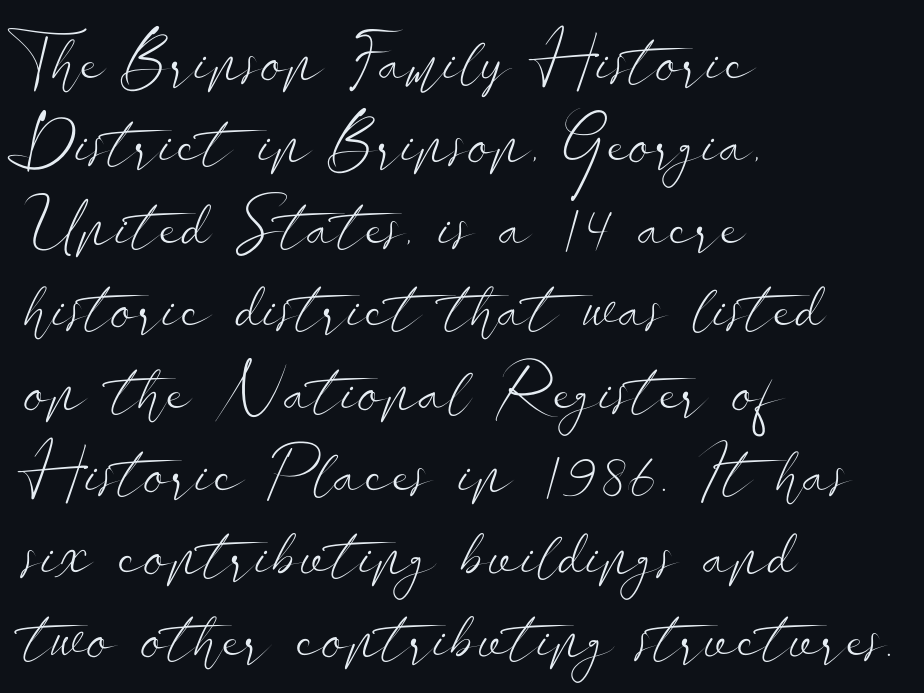
The image shows 67 px light, wide sans-serif type; set left-aligned, line spacing 1.23x, normal letter spacing, not underlined; low stroke contrast and a small x-height.
